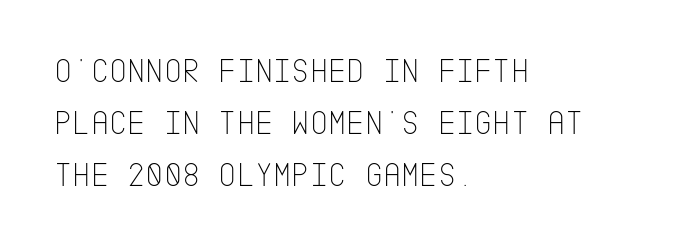
Q: Is the text bold? A: No.
Q: Is the text italic (slanted)? A: No, it is upright.
Q: Is the typeface a serif or a sans-serif typeface? A: Sans-serif.
Q: Is the text underlined? A: No.
Q: How is the paragraph aligned? A: Left-aligned.
Q: Is the spacing between letters normal or unusually wide? A: Normal.
Q: Is the spacing between lines tight, normal or loose? A: Normal.
Q: Width (condensed, normal, or wide)? A: Condensed.
Q: Stroke contrast? A: Low.
Q: x-height? A: Large.
